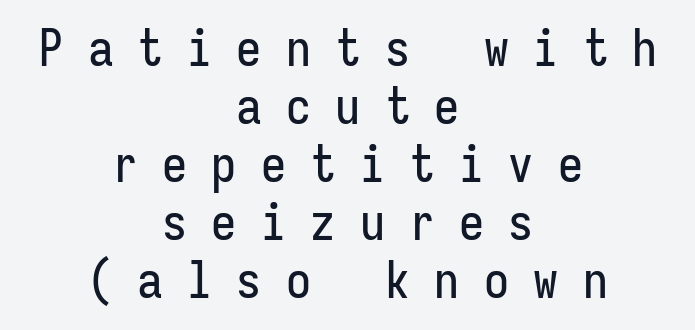
Q: Is the text italic (slanted)? A: No, it is upright.
Q: Is the typeface a serif or a sans-serif typeface? A: Sans-serif.
Q: Is the text underlined? A: No.
Q: How is the paragraph aligned? A: Centered.
Q: Is the spacing between letters normal or unusually wide? A: Unusually wide.
Q: Width (condensed, normal, or wide)? A: Condensed.
Q: Stroke contrast? A: Low.
Q: x-height? A: Medium.
Q: Monospaced? A: Yes.
